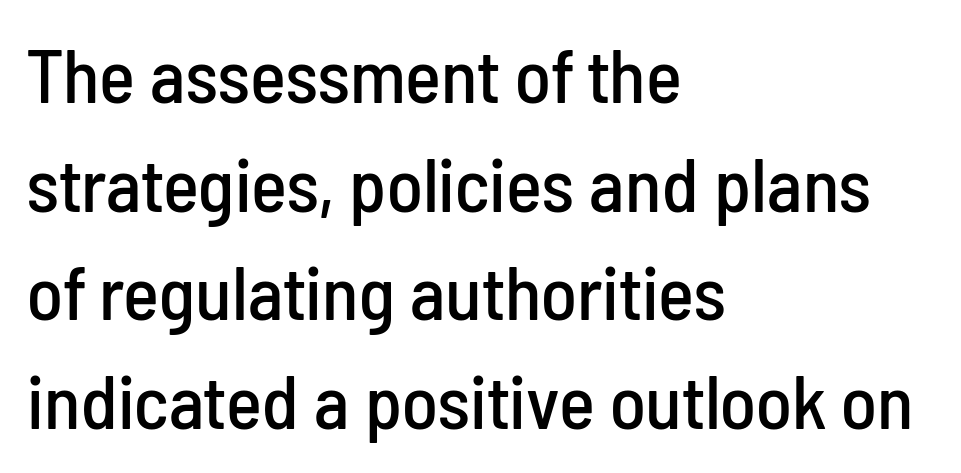
{"serif": "no", "italic": "no", "width": "condensed", "stroke_contrast": "low", "x_height": "medium", "monospaced": "no", "underline": "no", "align": "left", "line_spacing": "normal", "line_spacing_ratio": 1.43, "letter_spacing": "normal", "letter_spacing_em": 0.0, "glyph_px": 76}
